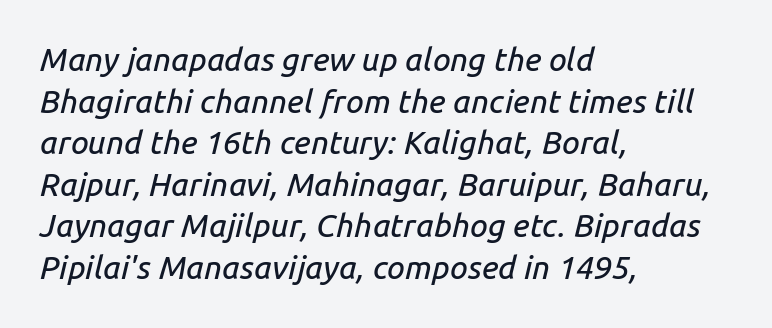
Varying glyph widths throughout — classic text-font behaviour. No word sits above an underline. This block has exactly the height ordinary leading produces. The rendering applies a slant to the glyphs.
